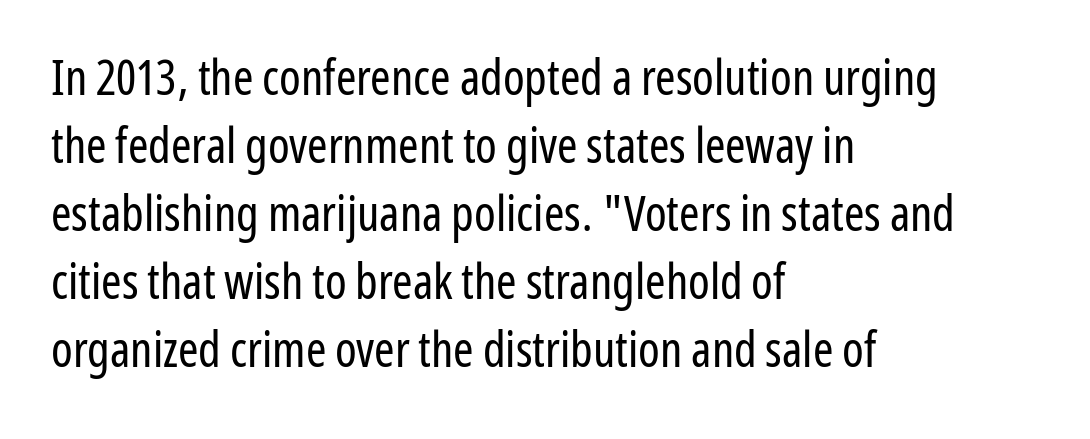
Q: Is the text bold? A: No.
Q: Is the text italic (slanted)? A: No, it is upright.
Q: Is the typeface a serif or a sans-serif typeface? A: Sans-serif.
Q: Is the text underlined? A: No.
Q: How is the paragraph aligned? A: Left-aligned.
Q: Is the spacing between letters normal or unusually wide? A: Normal.
Q: Is the spacing between lines tight, normal or loose? A: Normal.
Q: Width (condensed, normal, or wide)? A: Condensed.
Q: Stroke contrast? A: Low.
Q: x-height? A: Medium.
Q: Monospaced? A: No.
